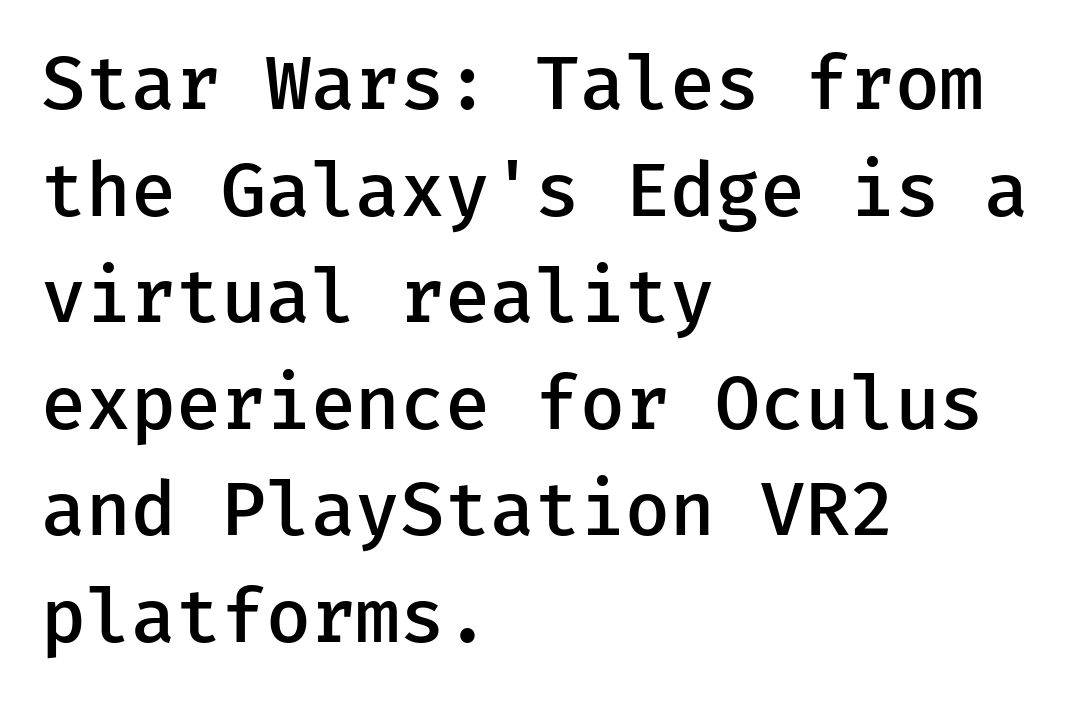
The image shows 73 px semibold sans-serif type, upright, monospaced; set left-aligned, normal line spacing (1.46x), normal letter spacing, not underlined; low stroke contrast and a medium x-height.
